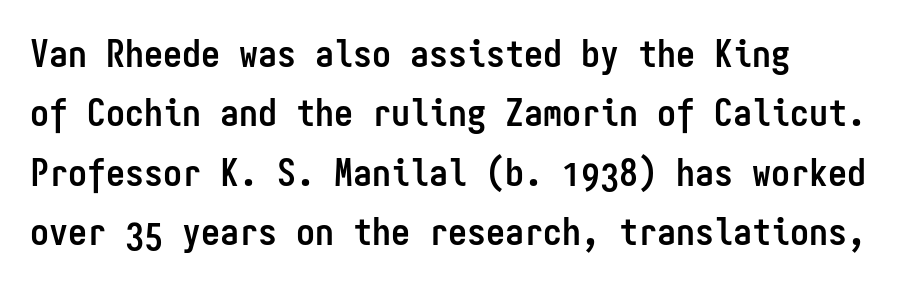
The image shows 38 px semibold, condensed sans-serif type, upright, monospaced; set normal line spacing (1.56x), normal letter spacing, not underlined; low stroke contrast and a medium x-height.
